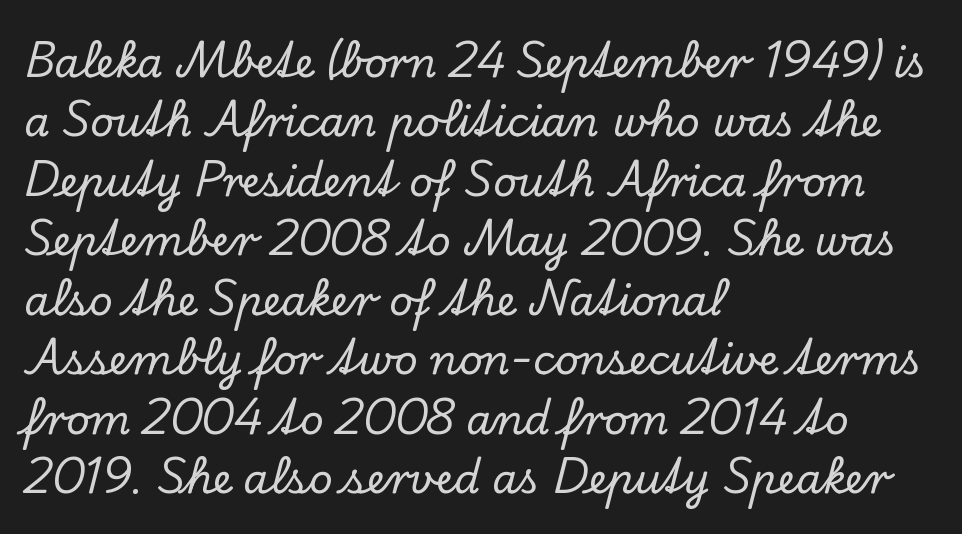
{"serif": "yes", "width": "normal", "stroke_contrast": "low", "x_height": "small", "monospaced": "no", "underline": "no", "align": "left", "line_spacing": "normal", "line_spacing_ratio": 1.45, "letter_spacing": "normal", "letter_spacing_em": 0.0, "glyph_px": 41}
